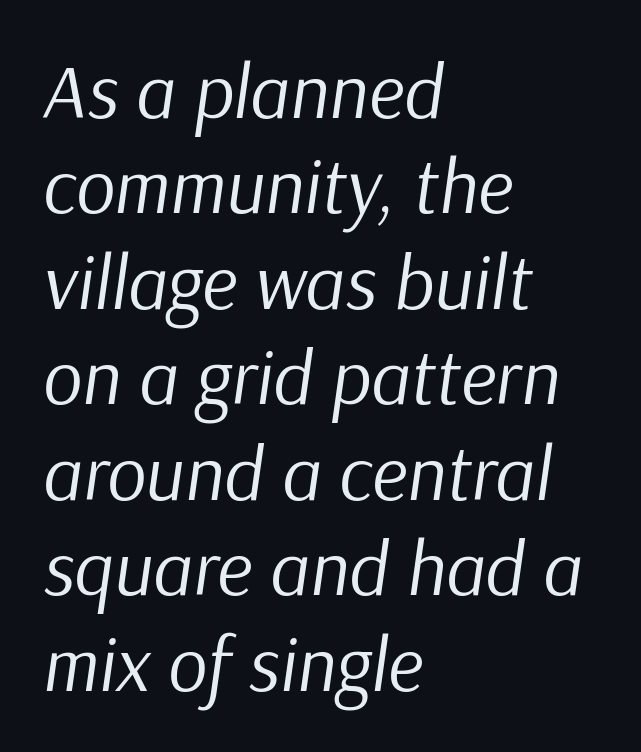
{"italic": "yes", "lean": "right", "slant_degrees": 9, "bold": "no", "weight": "regular", "width": "normal", "stroke_contrast": "low", "x_height": "medium", "monospaced": "no", "underline": "no", "align": "left", "line_spacing_ratio": 1.24, "letter_spacing": "normal", "letter_spacing_em": 0.0, "glyph_px": 77}
